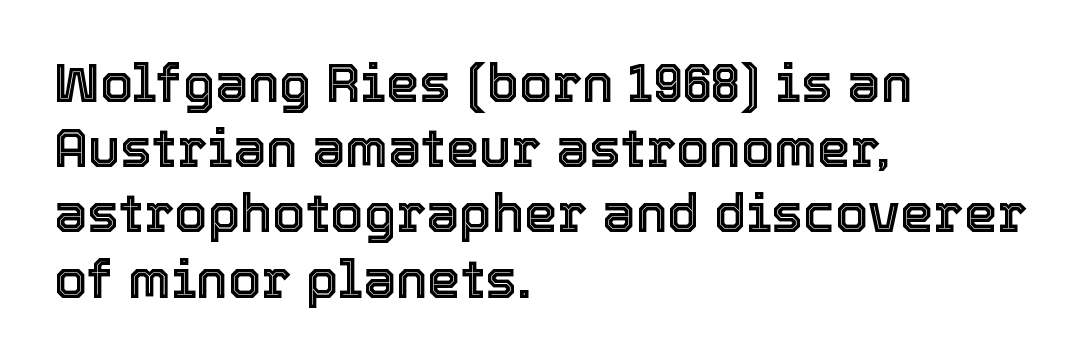
Note the varied advance widths — an 'i' is clearly narrower than an 'm'. A bare baseline throughout the passage. In terms of letterspacing, this is plain default setting. The specimen reads as upright at a glance.
